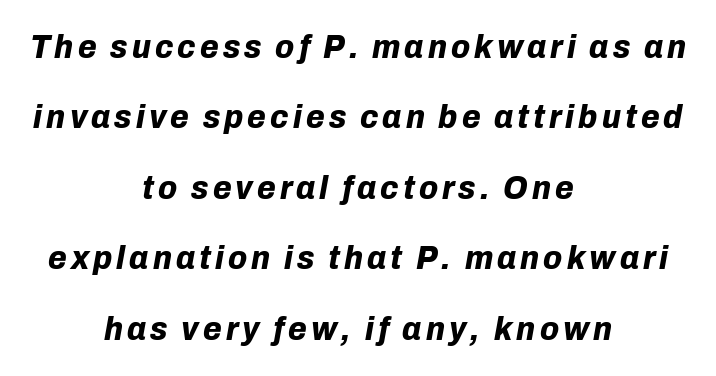
Q: Is the text bold? A: Yes.
Q: Is the text italic (slanted)? A: Yes, it leans right by about 10 degrees.
Q: Is the text underlined? A: No.
Q: How is the paragraph aligned? A: Centered.
Q: Is the spacing between lines tight, normal or loose? A: Loose.
Q: Width (condensed, normal, or wide)? A: Normal.
Q: Stroke contrast? A: Low.
Q: x-height? A: Medium.
Q: Monospaced? A: No.
